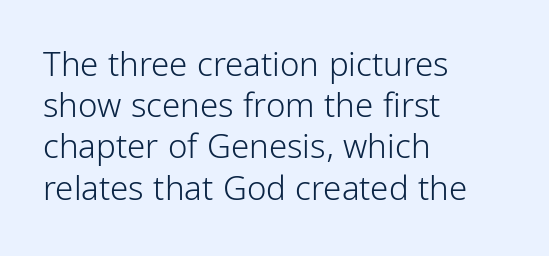
The image shows 33 px light, condensed sans-serif type, upright; set left-aligned, normal line spacing (1.25x), normal letter spacing, not underlined; low stroke contrast and a medium x-height.
